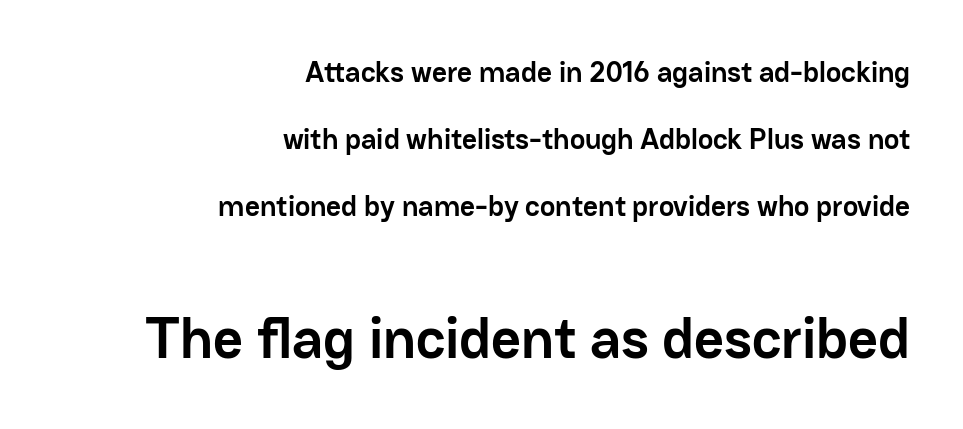
Q: Is the text bold? A: Yes.
Q: Is the text italic (slanted)? A: No, it is upright.
Q: Is the typeface a serif or a sans-serif typeface? A: Sans-serif.
Q: Is the text underlined? A: No.
Q: How is the paragraph aligned? A: Right-aligned.
Q: Is the spacing between letters normal or unusually wide? A: Normal.
Q: Is the spacing between lines tight, normal or loose? A: Loose.
Q: Which block of text is set in a larger size, the first (top) or the second (bottom)? A: The second (bottom) one.
Q: Width (condensed, normal, or wide)? A: Normal.
Q: Stroke contrast? A: Low.
Q: x-height? A: Medium.
Q: Monospaced? A: No.
